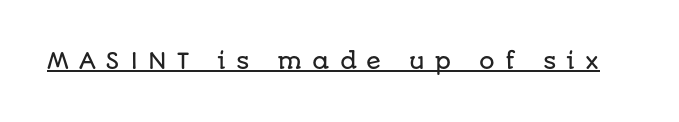
The font's upright variant was chosen for this text. The line texture is sparse and dotted thanks to wide tracking. These characters rest on top of a visible drawn line.
